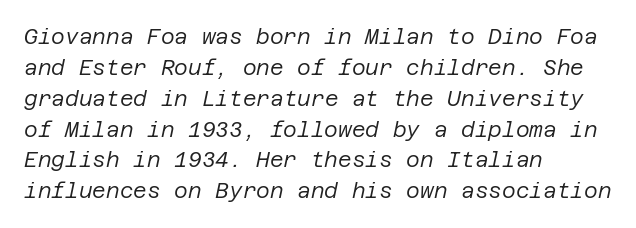
Q: Is the text bold? A: No.
Q: Is the text italic (slanted)? A: Yes, it leans right by about 12 degrees.
Q: Is the text underlined? A: No.
Q: How is the paragraph aligned? A: Left-aligned.
Q: Is the spacing between letters normal or unusually wide? A: Normal.
Q: Is the spacing between lines tight, normal or loose? A: Normal.
